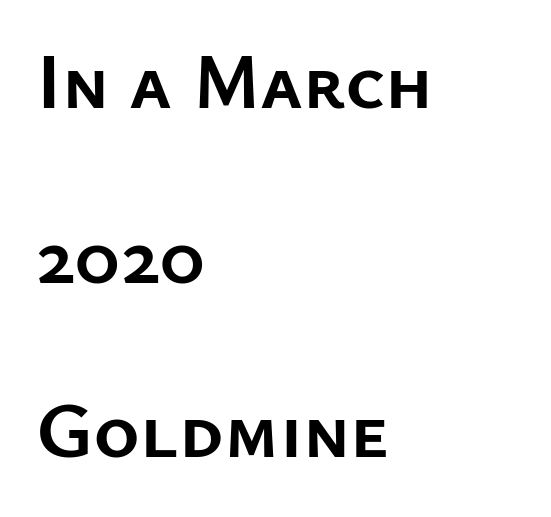
Q: Is the text bold? A: Yes.
Q: Is the text italic (slanted)? A: No, it is upright.
Q: Is the typeface a serif or a sans-serif typeface? A: Sans-serif.
Q: Is the text underlined? A: No.
Q: How is the paragraph aligned? A: Left-aligned.
Q: Is the spacing between letters normal or unusually wide? A: Normal.
Q: Is the spacing between lines tight, normal or loose? A: Loose.
Q: Width (condensed, normal, or wide)? A: Normal.
Q: Stroke contrast? A: Low.
Q: x-height? A: Medium.
Q: Monospaced? A: No.
